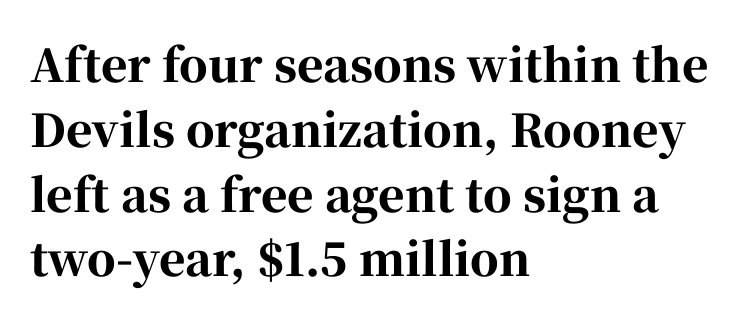
Heavy, bold letterforms. You can tell from the footed stems that serif type was used. Italic? Not at all — the glyphs are vertical. The line texture is even and compact thanks to regular tracking. A typesetter would call this proportional, since set widths differ per character. Caption: multi-line text, flush left, ragged right.
